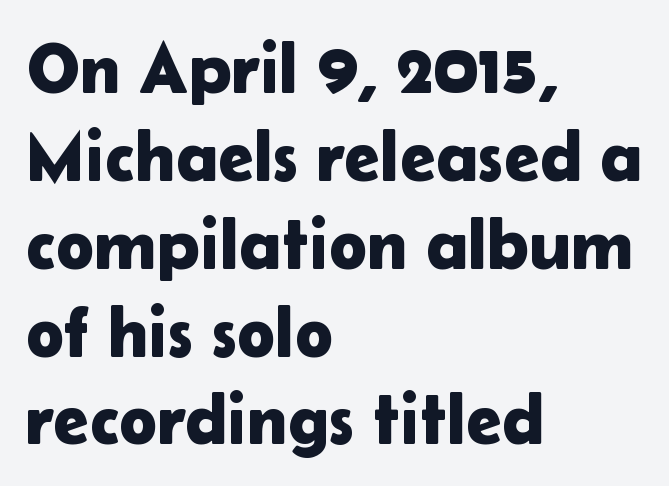
Serifs: no, the terminals of the letterforms are clean. What stands out about the letter spacing? Nothing — it is the standard amount. A bare baseline throughout the passage. A typesetter would call this proportional, since set widths differ per character.
